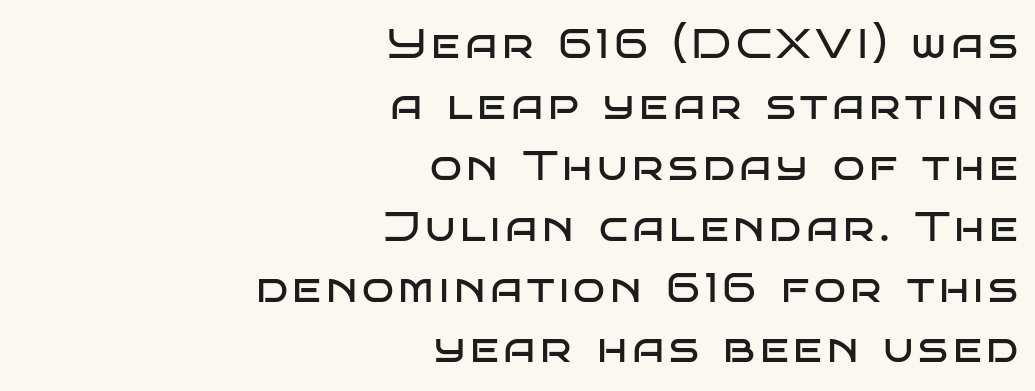
The image shows 42 px regular-weight, wide sans-serif type, upright; set right-aligned, normal line spacing (1.45x), not underlined; low stroke contrast and a large x-height.
